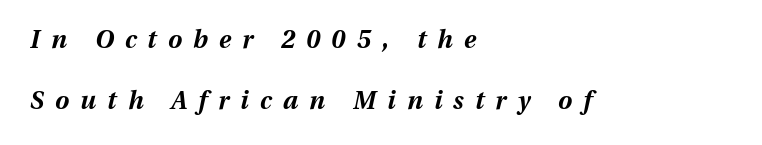
{"italic": "yes", "lean": "right", "slant_degrees": 13, "bold": "yes", "underline": "no", "align": "left", "line_spacing": "loose", "line_spacing_ratio": 2.43, "letter_spacing": "wide", "letter_spacing_em": 0.45, "glyph_px": 25}
